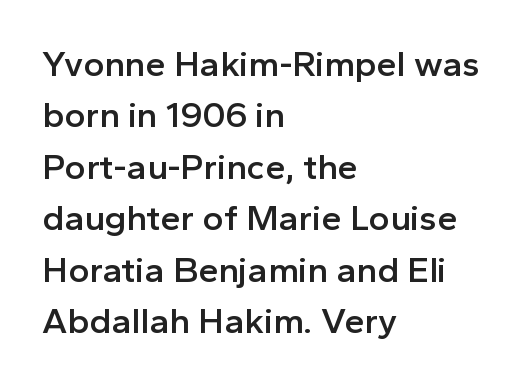
This rendering employs a face without finishing strokes, i.e., a sans-serif. Layout note: lines flush left. Notice how descenders clear the ascenders below comfortably — that's standard leading. Varying glyph widths throughout — classic text-font behaviour. This sample uses an upright cut, with every glyph sitting square on the baseline.
